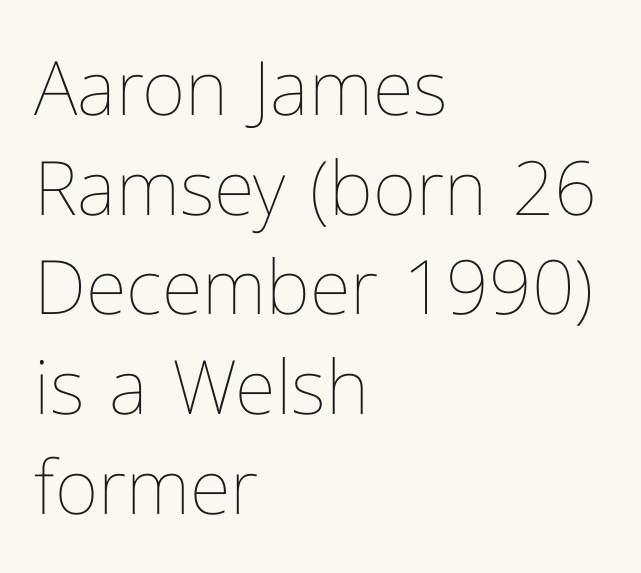
{"italic": "no", "bold": "no", "weight": "thin", "width": "normal", "stroke_contrast": "low", "x_height": "medium", "monospaced": "no", "underline": "no", "align": "left", "line_spacing": "normal", "line_spacing_ratio": 1.33, "letter_spacing": "normal", "letter_spacing_em": 0.0, "glyph_px": 75}
